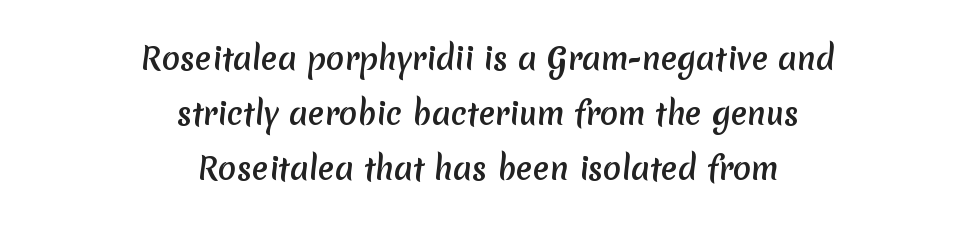
{"serif": "no", "width": "normal", "stroke_contrast": "medium", "x_height": "medium", "monospaced": "no", "underline": "no", "align": "center", "line_spacing_ratio": 1.84, "letter_spacing": "normal", "letter_spacing_em": 0.0, "glyph_px": 30}
